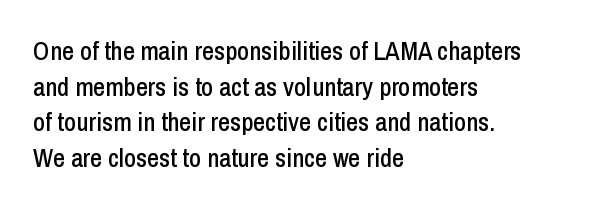
{"italic": "no", "underline": "no", "align": "left", "line_spacing": "normal", "line_spacing_ratio": 1.37, "letter_spacing": "normal", "letter_spacing_em": 0.0, "glyph_px": 26}
